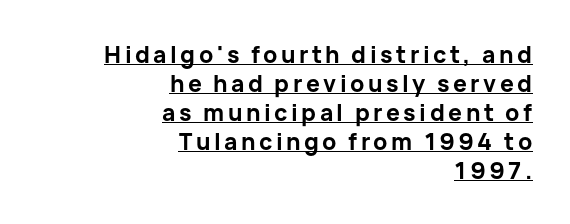
The image shows 23 px bold type, upright; set right-aligned, normal line spacing (1.26x), underlined.
